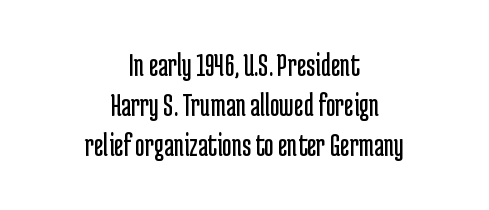
The image shows 33 px regular-weight, condensed sans-serif type, upright; set centered, line spacing 1.21x, normal letter spacing, not underlined; low stroke contrast and a medium x-height.
